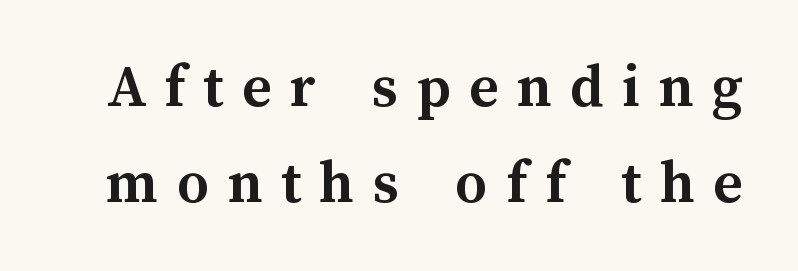
The image shows 63 px semibold type, upright; set normal line spacing (1.53x), unusually wide letter spacing (+0.29 em), not underlined; medium stroke contrast and a medium x-height.
